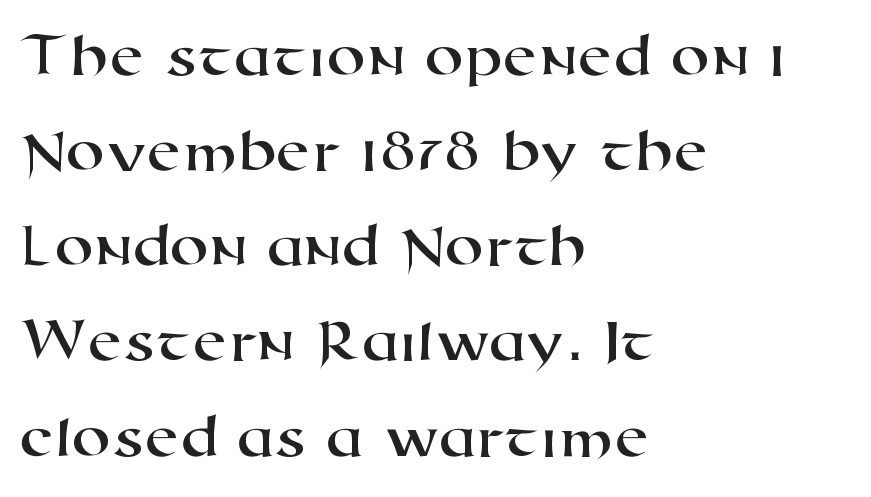
The image shows 63 px wide sans-serif type; set left-aligned, normal line spacing (1.51x), normal letter spacing, not underlined; high stroke contrast and a medium x-height.
